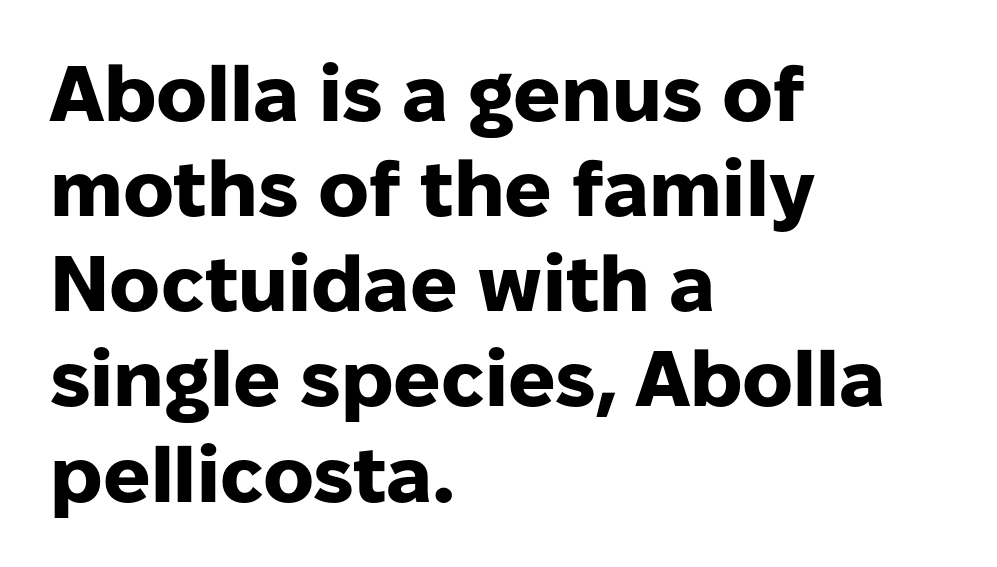
Q: Is the text bold? A: Yes.
Q: Is the text italic (slanted)? A: No, it is upright.
Q: Is the typeface a serif or a sans-serif typeface? A: Sans-serif.
Q: Is the text underlined? A: No.
Q: How is the paragraph aligned? A: Left-aligned.
Q: Is the spacing between letters normal or unusually wide? A: Normal.
Q: Width (condensed, normal, or wide)? A: Normal.
Q: Stroke contrast? A: Low.
Q: x-height? A: Medium.
Q: Monospaced? A: No.
